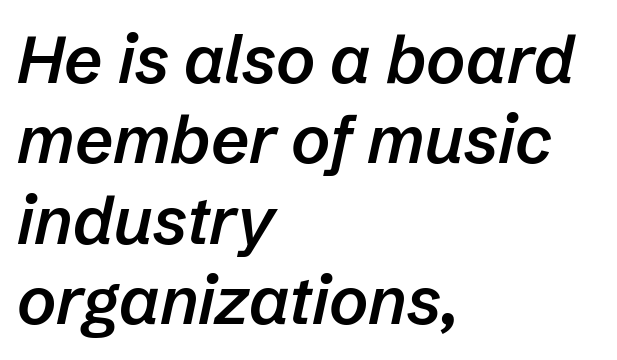
The image shows 67 px semibold type, italic (leaning right); set left-aligned, line spacing 1.2x, normal letter spacing, not underlined; low stroke contrast and a medium x-height.
